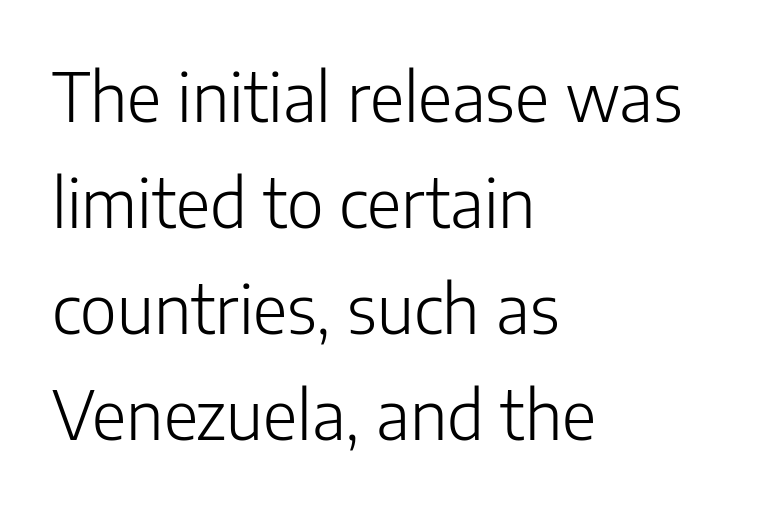
{"serif": "no", "italic": "no", "bold": "no", "weight": "light", "width": "normal", "stroke_contrast": "low", "x_height": "medium", "monospaced": "no", "underline": "no", "align": "left", "line_spacing": "normal", "line_spacing_ratio": 1.58, "letter_spacing": "normal", "letter_spacing_em": 0.0, "glyph_px": 67}
